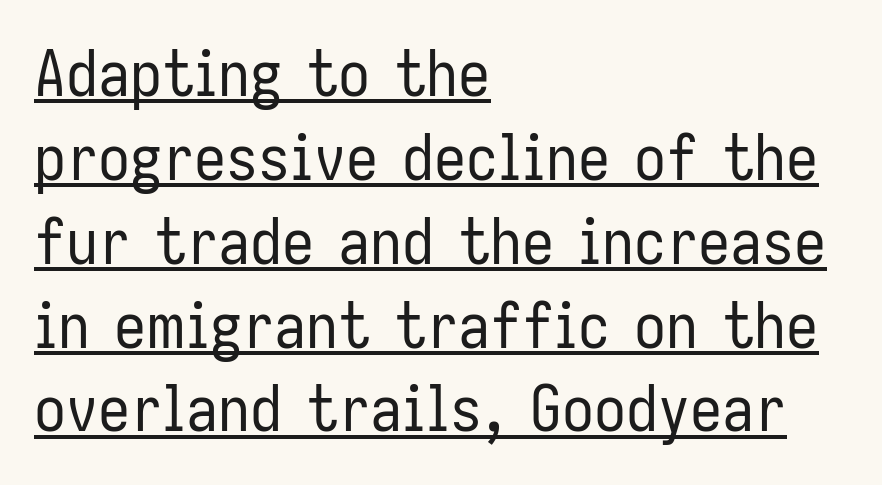
In terms of posture, this sample is upright. The type family on display is of the sans-serif kind. The sample's only ornament is a line tracing under the words. Varying glyph widths throughout — classic text-font behaviour. Regular leading. Is the letter spacing exaggerated? No — it looks like the ordinary default.
